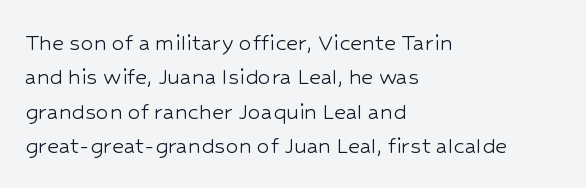
{"italic": "no", "bold": "no", "underline": "no", "align": "left", "line_spacing": "normal", "line_spacing_ratio": 1.32, "letter_spacing": "normal", "letter_spacing_em": 0.0, "glyph_px": 26}
